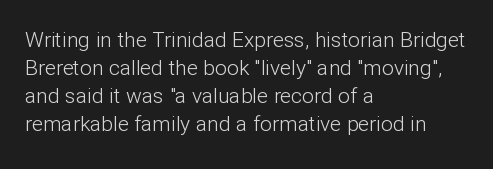
Visually the block forms a straight wall on the left and a jagged coastline on the right. Style check: upright. Bold? No — there's no thickening of the strokes. Notice how descenders clear the ascenders below comfortably — that's standard leading. Each word holds together tightly as a unit, with standard inter-letter gaps.
